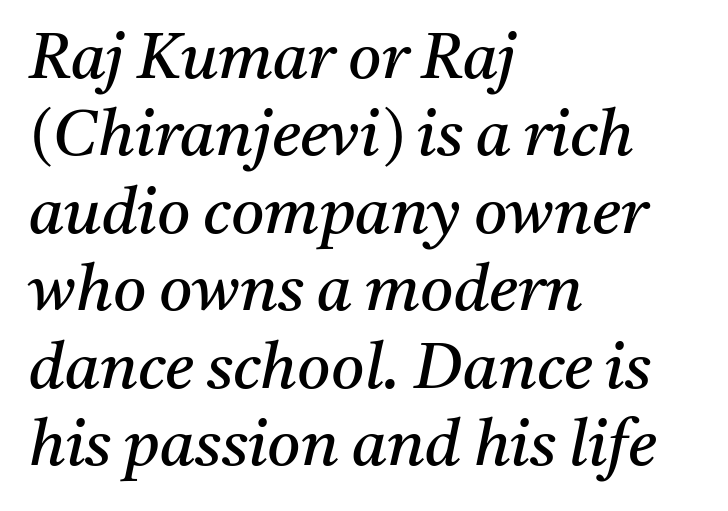
The image shows 64 px regular-weight serif type, italic (leaning right); set left-aligned, line spacing 1.21x, normal letter spacing, not underlined; medium stroke contrast and a medium x-height.
